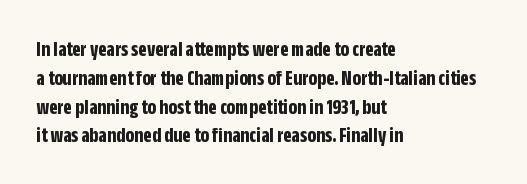
{"italic": "no", "bold": "yes", "underline": "no", "align": "left", "line_spacing": "normal", "line_spacing_ratio": 1.31, "letter_spacing": "normal", "letter_spacing_em": 0.0, "glyph_px": 22}
